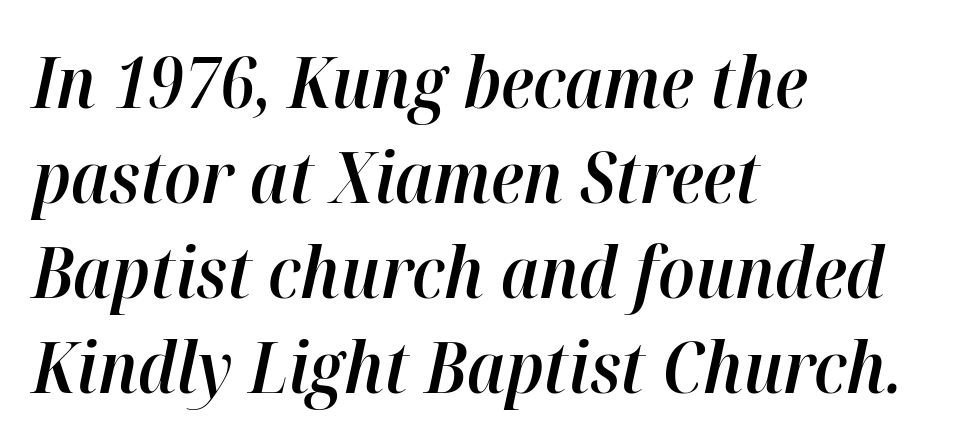
The space between consecutive lines is moderate. An italicized treatment has been applied to the whole sample. This sample has the flowing, uneven cadence of proportional lettering. The lines are quadded left.
